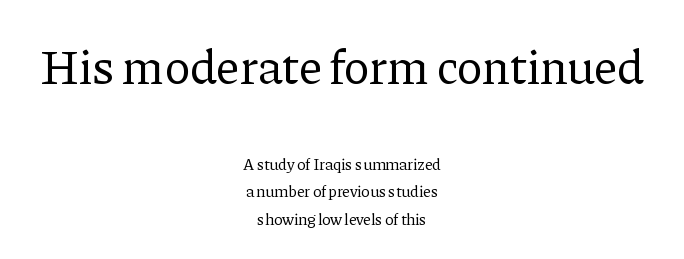
{"serif": "yes", "italic": "no", "bold": "no", "weight": "regular", "width": "normal", "stroke_contrast": "low", "x_height": "medium", "monospaced": "no", "underline": "no", "align": "center", "line_spacing_ratio": 1.71, "letter_spacing": "normal", "letter_spacing_em": 0.0, "larger_block": "first", "size_ratio": 3.06, "glyph_px": 49}
